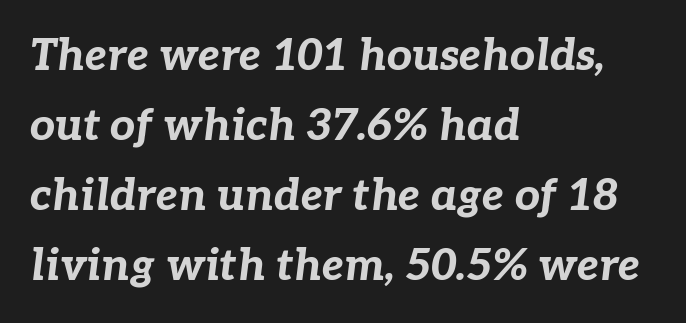
Each letter keeps its own natural width here, so spacing adapts to shape. Type without underlining. Notice how thick the strokes are: this is what a full bold looks like. The line-height multiplier appears to be the usual default. Each line starts at the same left margin while the right side varies. The horizontal fit of the characters is conventional and even.
